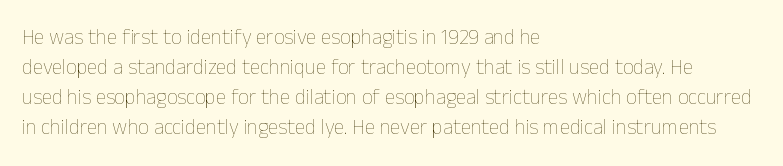
The image shows 21 px text type, upright; set left-aligned, normal line spacing (1.43x), normal letter spacing, not underlined.
